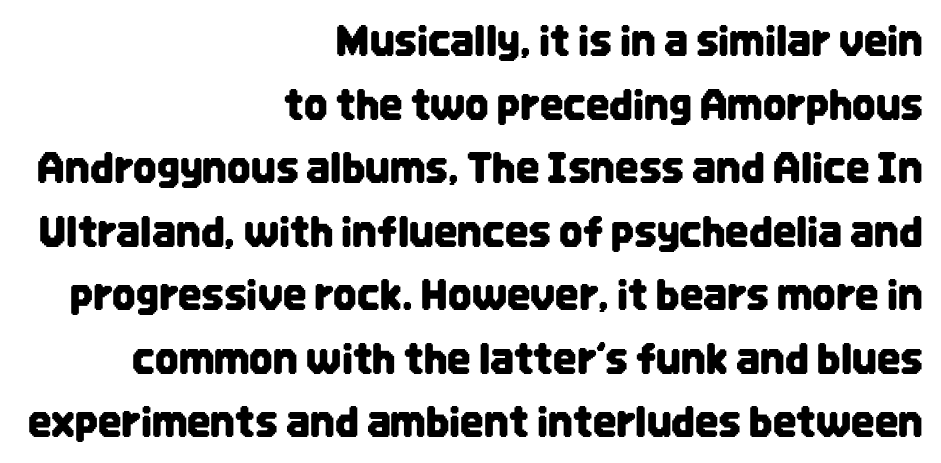
{"serif": "no", "italic": "no", "width": "condensed", "stroke_contrast": "low", "x_height": "large", "monospaced": "no", "underline": "no", "align": "right", "line_spacing": "normal", "line_spacing_ratio": 1.55, "letter_spacing": "normal", "letter_spacing_em": 0.0, "glyph_px": 41}
